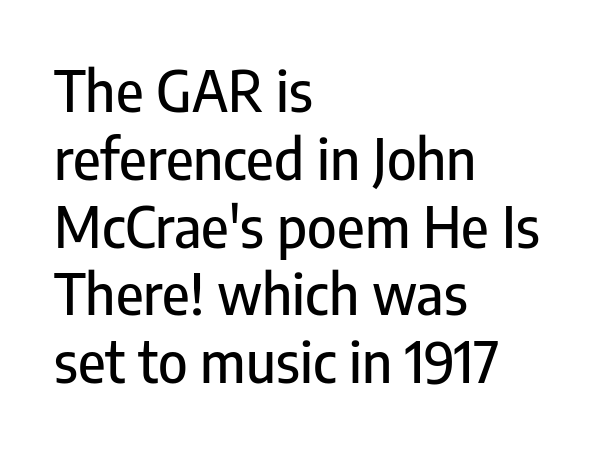
The image shows 56 px condensed sans-serif type, upright; set left-aligned, line spacing 1.21x, normal letter spacing, not underlined; low stroke contrast and a medium x-height.
